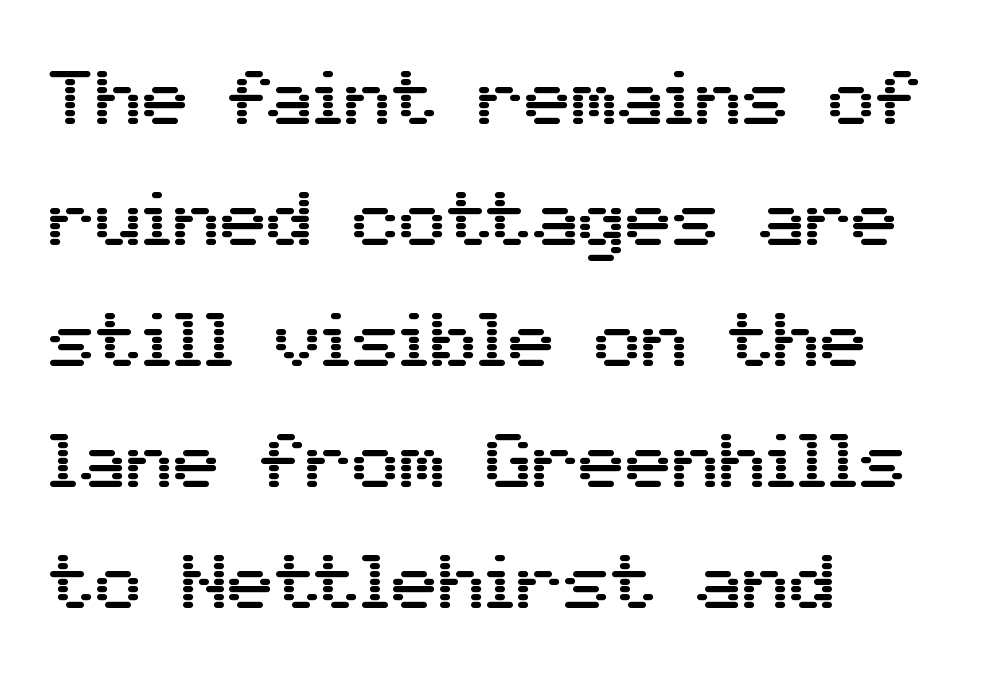
{"serif": "no", "italic": "no", "width": "normal", "stroke_contrast": "medium", "x_height": "medium", "monospaced": "no", "underline": "no", "align": "left", "line_spacing": "normal", "line_spacing_ratio": 1.55, "letter_spacing": "normal", "letter_spacing_em": 0.0, "glyph_px": 78}
